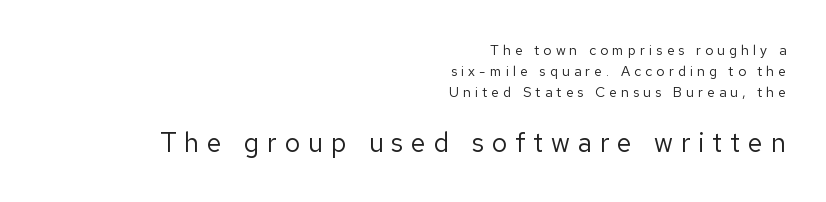
Successive baselines arrive at the customary interval. The tracking jumps out immediately: characters are airy and widely separated. One-word summary of the alignment: right. Quick note: underline off. No letter is thick-stroked: the sample isn't bold.
